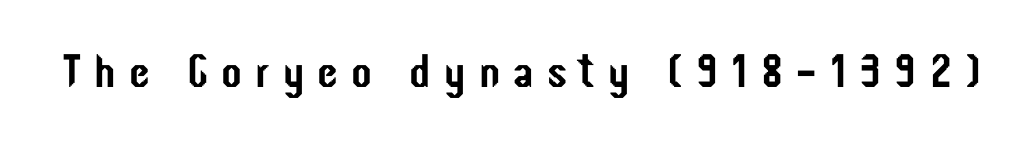
This rendering employs a face without finishing strokes, i.e., a sans-serif. Letter spacing: wide. Spacing verdict: proportional, widths tailored to each character. Vertical strokes here are truly vertical.
